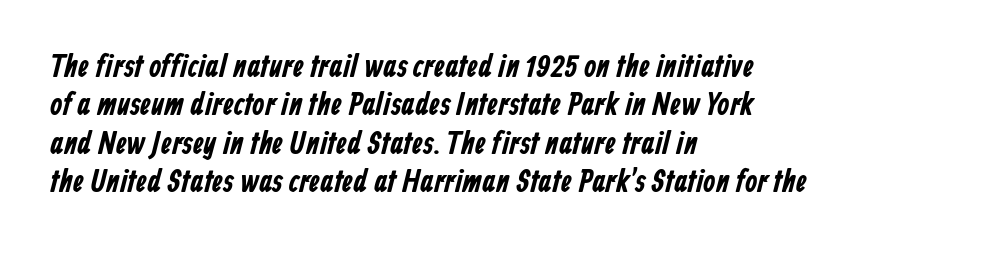
{"serif": "no", "width": "condensed", "stroke_contrast": "low", "x_height": "medium", "monospaced": "no", "underline": "no", "align": "left", "line_spacing_ratio": 1.24, "letter_spacing": "normal", "letter_spacing_em": 0.0, "glyph_px": 31}
